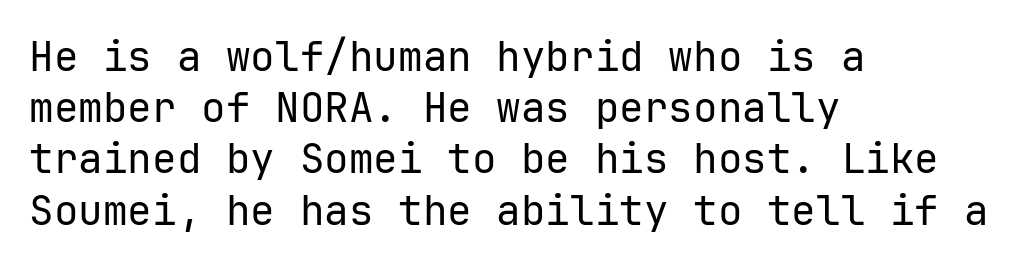
{"serif": "no", "italic": "no", "bold": "no", "weight": "regular", "width": "normal", "stroke_contrast": "low", "x_height": "medium", "monospaced": "yes", "underline": "no", "align": "left", "line_spacing": "normal", "line_spacing_ratio": 1.25, "letter_spacing": "normal", "letter_spacing_em": 0.0, "glyph_px": 41}
